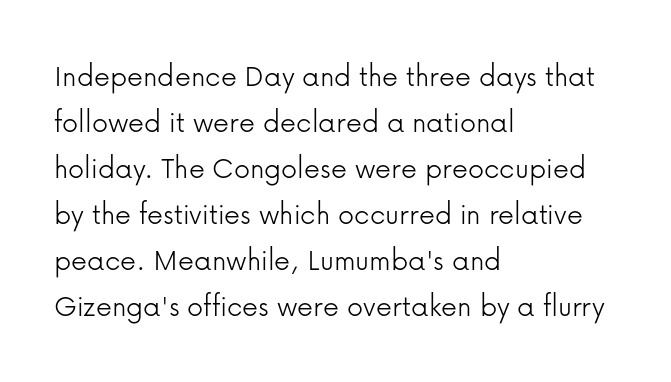
{"serif": "no", "italic": "no", "bold": "no", "weight": "light", "width": "normal", "stroke_contrast": "low", "x_height": "medium", "monospaced": "no", "underline": "no", "align": "left", "line_spacing": "normal", "line_spacing_ratio": 1.44, "letter_spacing": "normal", "letter_spacing_em": 0.0, "glyph_px": 32}
